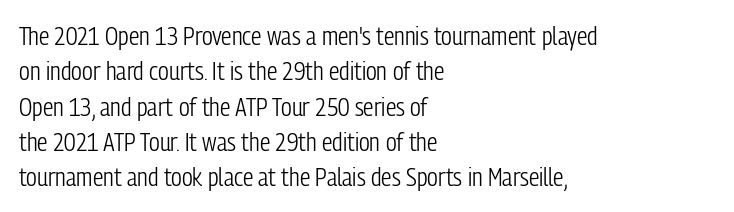
The image shows 26 px text type, upright; set left-aligned, normal line spacing (1.36x), normal letter spacing, not underlined.
